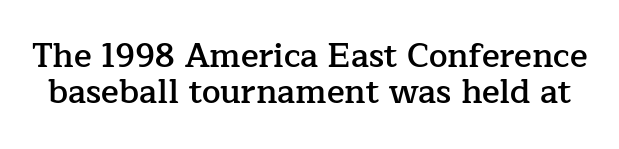
Q: Is the text bold? A: Semi-bold.
Q: Is the text italic (slanted)? A: No, it is upright.
Q: Is the typeface a serif or a sans-serif typeface? A: Serif.
Q: Is the text underlined? A: No.
Q: Is the spacing between letters normal or unusually wide? A: Normal.
Q: Is the spacing between lines tight, normal or loose? A: Tight.
Q: Width (condensed, normal, or wide)? A: Normal.
Q: Stroke contrast? A: Low.
Q: x-height? A: Medium.
Q: Monospaced? A: No.
